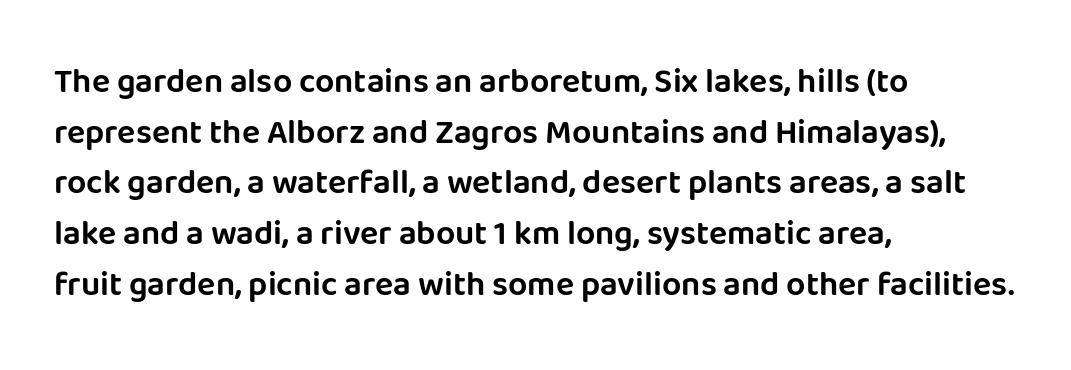
{"serif": "no", "italic": "no", "width": "normal", "stroke_contrast": "low", "x_height": "large", "monospaced": "no", "underline": "no", "align": "left", "line_spacing": "normal", "line_spacing_ratio": 1.49, "letter_spacing": "normal", "letter_spacing_em": 0.0, "glyph_px": 34}
